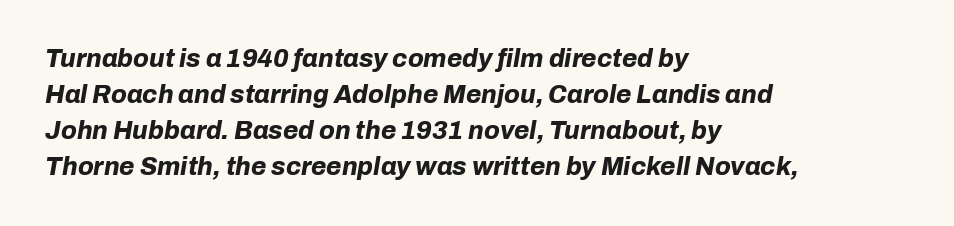
{"italic": "yes", "lean": "right", "slant_degrees": 10, "bold": "yes", "underline": "no", "align": "left", "line_spacing": "normal", "line_spacing_ratio": 1.44, "letter_spacing": "normal", "letter_spacing_em": 0.0, "glyph_px": 25}
